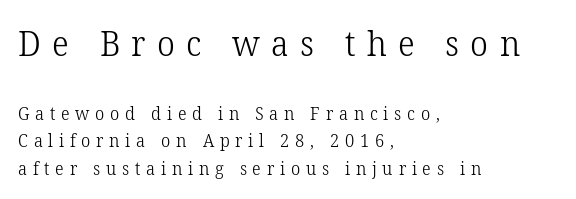
Decoration check: the copy has no underline. The strokes are not fattened; the text isn't bold. Proportional: the letters do not fall into vertical columns. Letter spacing: wide. Type size steps down from the first block to the second. Tall strokes in this sample are plumb rather than angled.
